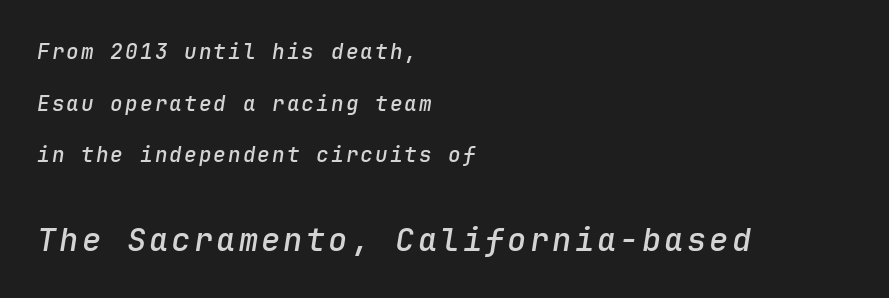
The image shows 32 px semibold type, italic (leaning right), monospaced; set left-aligned, loose line spacing (2.46x), not underlined; the second (bottom) block is 1.52x larger; low stroke contrast and a medium x-height.
